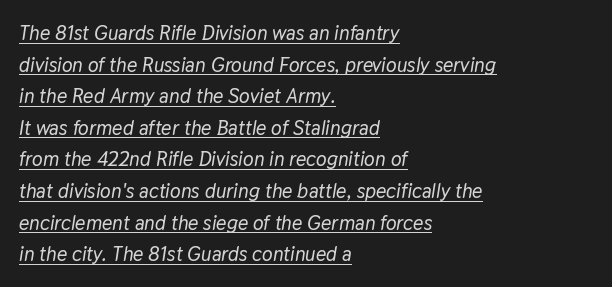
The image shows 20 px text type, italic (leaning right); set left-aligned, normal line spacing (1.58x), normal letter spacing, underlined.
